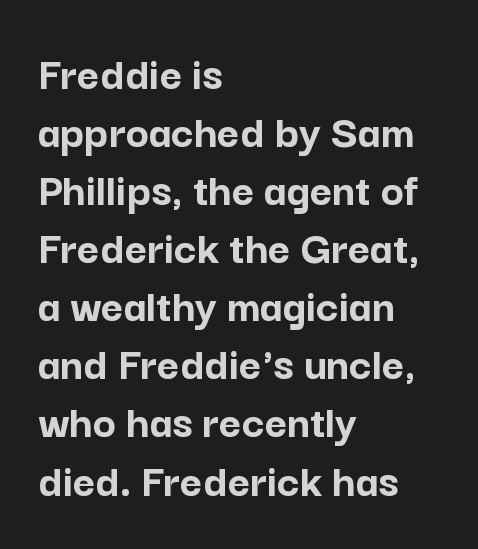
The image shows 48 px semibold sans-serif type, upright; set left-aligned, line spacing 1.21x, normal letter spacing, not underlined; low stroke contrast and a medium x-height.
